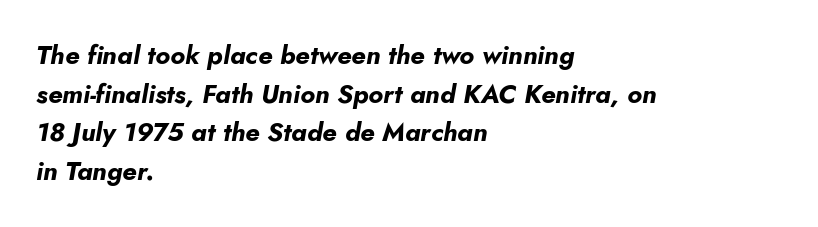
Q: Is the text bold? A: Yes.
Q: Is the text italic (slanted)? A: Yes, it leans right by about 5 degrees.
Q: Is the text underlined? A: No.
Q: How is the paragraph aligned? A: Left-aligned.
Q: Is the spacing between letters normal or unusually wide? A: Normal.
Q: Is the spacing between lines tight, normal or loose? A: Normal.
